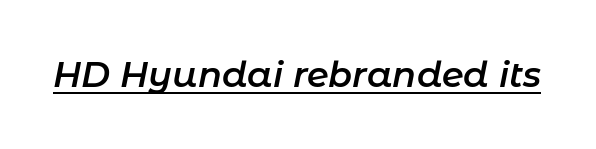
{"italic": "yes", "lean": "right", "slant_degrees": 11, "bold": "semi", "weight": "semibold", "width": "normal", "stroke_contrast": "low", "x_height": "medium", "monospaced": "no", "underline": "yes", "letter_spacing": "normal", "letter_spacing_em": 0.0, "glyph_px": 35}
